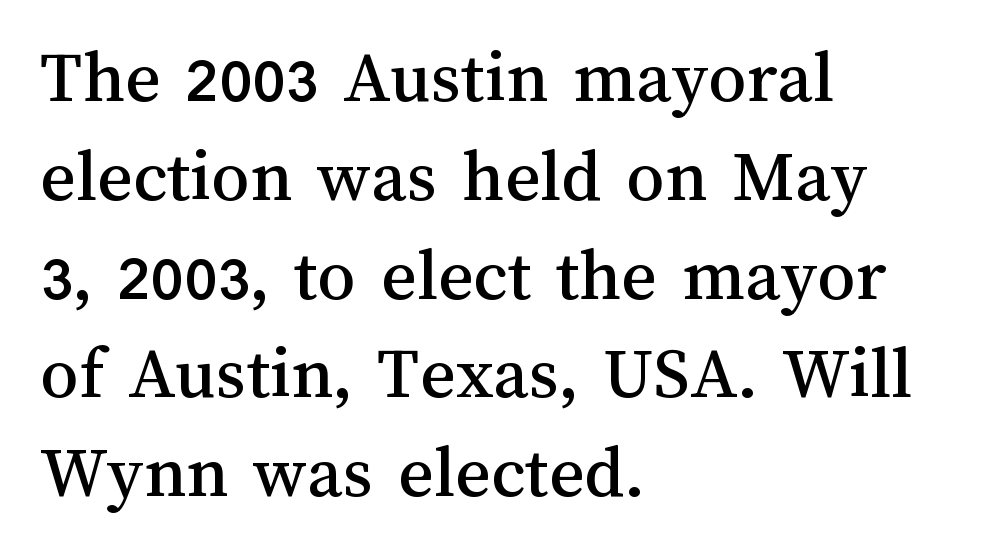
Q: Is the text italic (slanted)? A: No, it is upright.
Q: Is the text underlined? A: No.
Q: How is the paragraph aligned? A: Left-aligned.
Q: Is the spacing between letters normal or unusually wide? A: Normal.
Q: Is the spacing between lines tight, normal or loose? A: Normal.
Q: Width (condensed, normal, or wide)? A: Normal.
Q: Stroke contrast? A: Medium.
Q: x-height? A: Medium.
Q: Monospaced? A: No.
